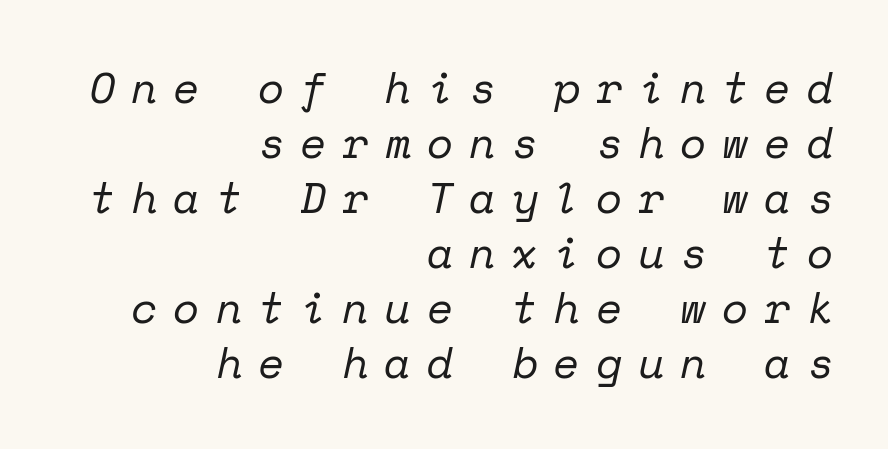
The image shows 43 px regular-weight serif type, italic (leaning right), monospaced; set right-aligned, normal line spacing (1.28x), unusually wide letter spacing (+0.37 em), not underlined; low stroke contrast and a medium x-height.
